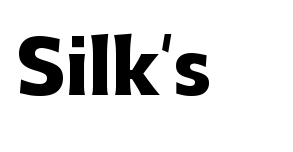
{"serif": "no", "italic": "no", "bold": "yes", "weight": "heavy", "width": "normal", "stroke_contrast": "low", "x_height": "medium", "monospaced": "no", "underline": "no", "align": "left", "letter_spacing": "normal", "letter_spacing_em": 0.0, "glyph_px": 72}
